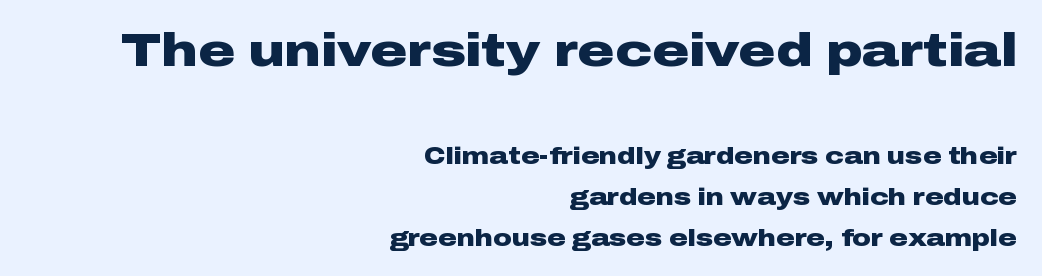
The image shows 46 px heavy, wide sans-serif type, upright; set right-aligned, line spacing 1.77x, normal letter spacing, not underlined; the first (top) block is 2.0x larger; low stroke contrast and a medium x-height.
